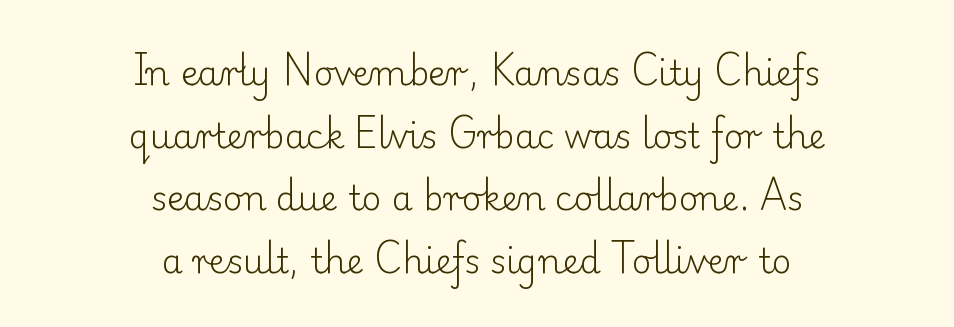
Q: Is the text bold? A: No.
Q: Is the text italic (slanted)? A: No, it is upright.
Q: Is the text underlined? A: No.
Q: How is the paragraph aligned? A: Centered.
Q: Is the spacing between letters normal or unusually wide? A: Normal.
Q: Width (condensed, normal, or wide)? A: Normal.
Q: Stroke contrast? A: Low.
Q: x-height? A: Small.
Q: Monospaced? A: No.
